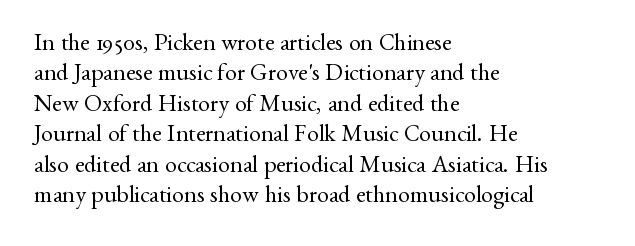
The type sits square on the baseline with zero lean. Only glyphs here, with clear space below each row. This sample is left-justified, so line endings fall wherever the words run out. Nothing unusual about the tracking: characters are spaced as the font intends. No extra ink here — the face is not bold.
